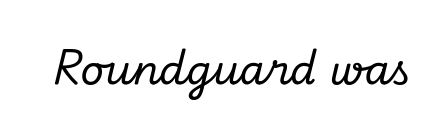
Q: Is the text italic (slanted)? A: Yes, it leans right by about 13 degrees.
Q: Is the typeface a serif or a sans-serif typeface? A: Serif.
Q: Is the text underlined? A: No.
Q: Is the spacing between letters normal or unusually wide? A: Normal.
Q: Width (condensed, normal, or wide)? A: Normal.
Q: Stroke contrast? A: Low.
Q: x-height? A: Small.
Q: Monospaced? A: No.
